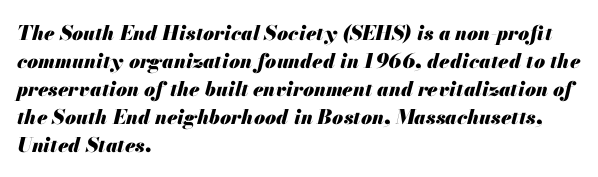
The image shows 20 px bold type, italic (leaning right); set left-aligned, normal line spacing (1.4x), normal letter spacing, not underlined.
